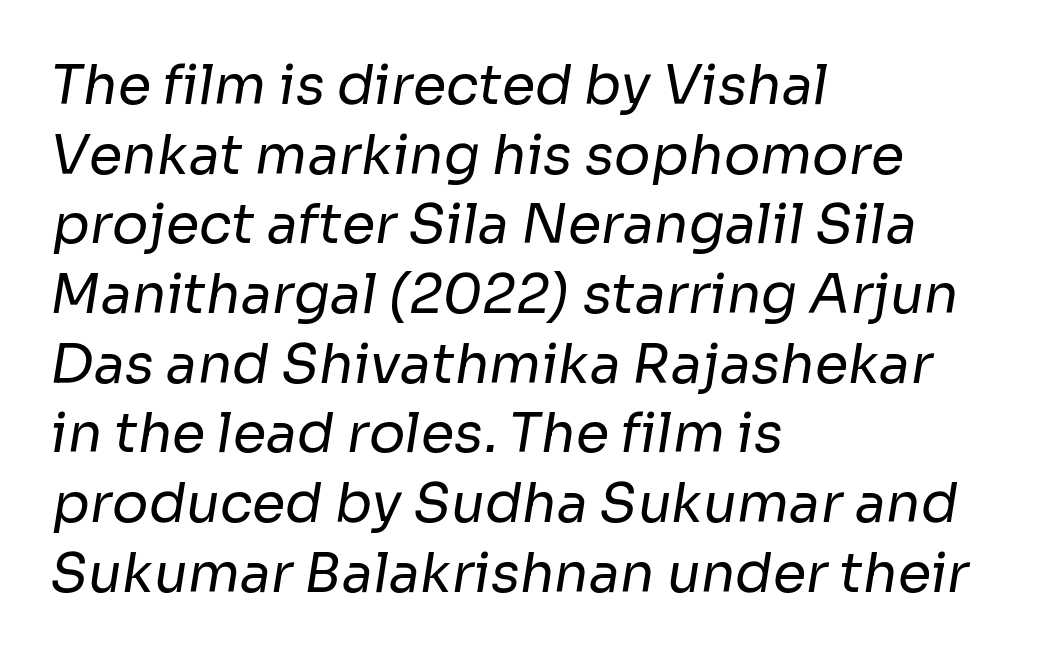
The image shows 54 px regular-weight sans-serif type; set left-aligned, normal line spacing (1.29x), normal letter spacing, not underlined; low stroke contrast and a medium x-height.
